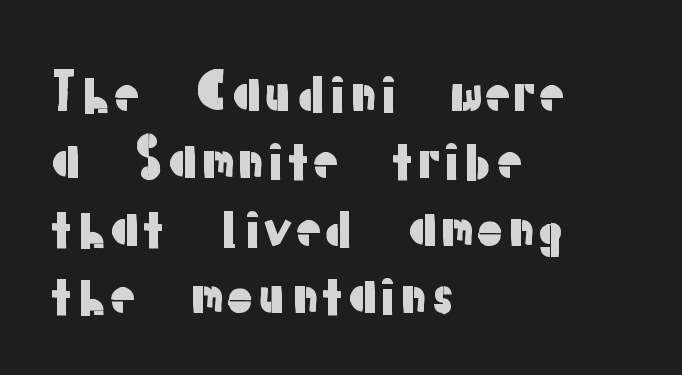
No italicization has been applied; the sample stays upright. The type is set solid horizontally, with unmodified tracking. In terms of letterform style, serifs are entirely absent. This sample keeps an unexceptional amount of space between lines. Quick note: underline off.
